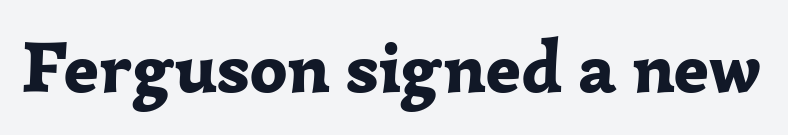
{"serif": "yes", "italic": "no", "bold": "yes", "weight": "bold", "width": "normal", "stroke_contrast": "low", "x_height": "medium", "monospaced": "no", "underline": "no", "letter_spacing": "normal", "letter_spacing_em": 0.0, "glyph_px": 73}
